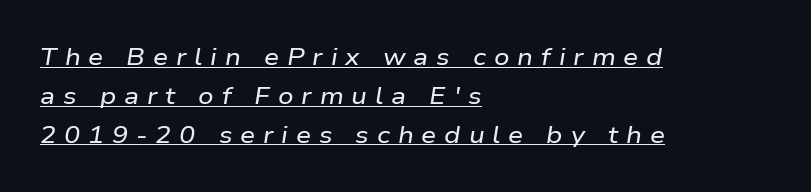
Q: Is the text italic (slanted)? A: Yes, it leans right by about 9 degrees.
Q: Is the text underlined? A: Yes.
Q: How is the paragraph aligned? A: Left-aligned.
Q: Is the spacing between letters normal or unusually wide? A: Unusually wide.
Q: Is the spacing between lines tight, normal or loose? A: Normal.
